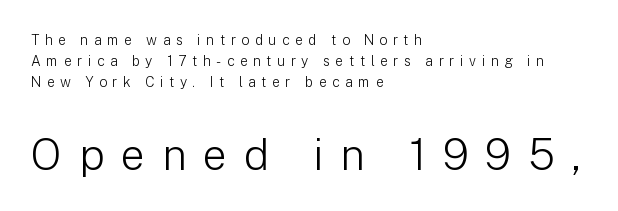
{"serif": "no", "italic": "no", "bold": "no", "weight": "light", "width": "normal", "stroke_contrast": "low", "x_height": "medium", "monospaced": "no", "underline": "no", "align": "left", "line_spacing": "normal", "line_spacing_ratio": 1.51, "letter_spacing": "wide", "letter_spacing_em": 0.39, "larger_block": "second", "size_ratio": 3.07, "glyph_px": 43}
